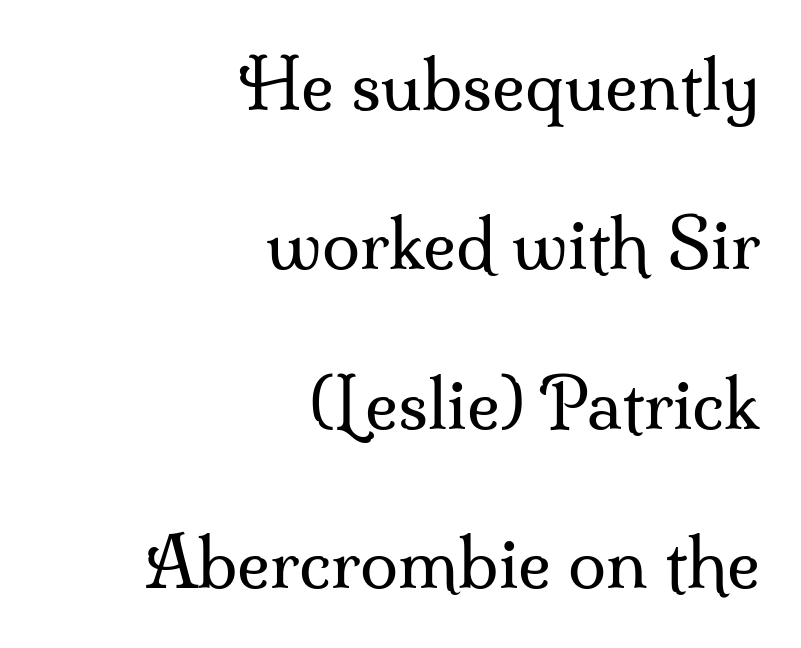
Q: Is the text bold? A: No.
Q: Is the text italic (slanted)? A: No, it is upright.
Q: Is the typeface a serif or a sans-serif typeface? A: Serif.
Q: Is the text underlined? A: No.
Q: How is the paragraph aligned? A: Right-aligned.
Q: Is the spacing between letters normal or unusually wide? A: Normal.
Q: Is the spacing between lines tight, normal or loose? A: Loose.
Q: Width (condensed, normal, or wide)? A: Normal.
Q: Stroke contrast? A: Medium.
Q: x-height? A: Small.
Q: Monospaced? A: No.
